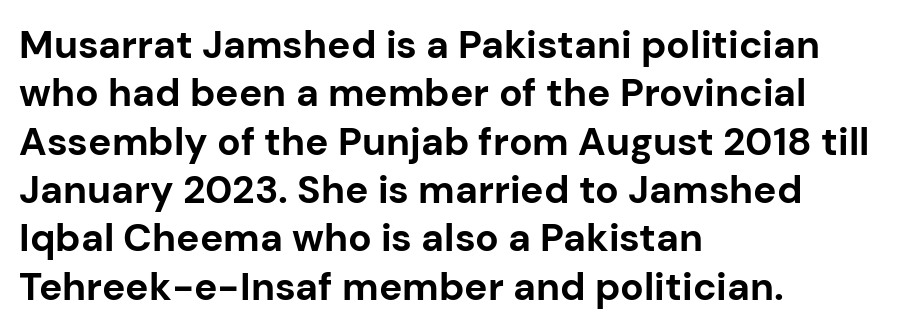
{"serif": "no", "italic": "no", "bold": "yes", "weight": "bold", "width": "normal", "stroke_contrast": "low", "x_height": "medium", "monospaced": "no", "underline": "no", "align": "left", "line_spacing_ratio": 1.24, "letter_spacing": "normal", "letter_spacing_em": 0.0, "glyph_px": 39}
